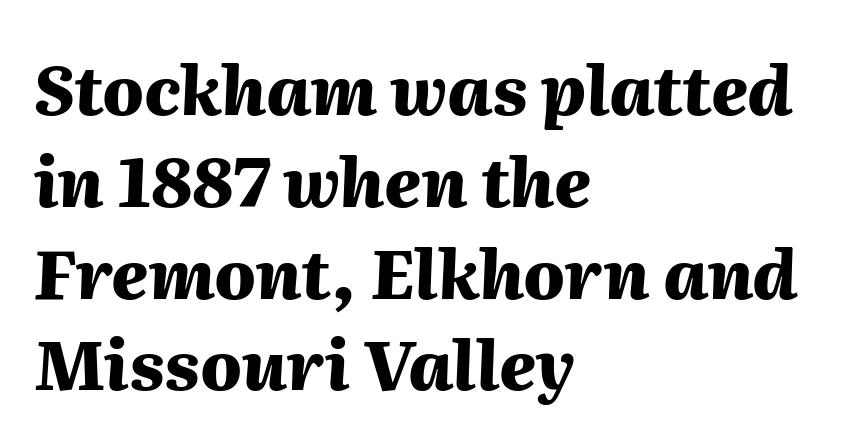
{"italic": "yes", "lean": "right", "slant_degrees": 2, "bold": "yes", "weight": "heavy", "width": "normal", "stroke_contrast": "medium", "x_height": "medium", "monospaced": "no", "underline": "no", "align": "left", "line_spacing": "normal", "line_spacing_ratio": 1.35, "letter_spacing": "normal", "letter_spacing_em": 0.0, "glyph_px": 68}
